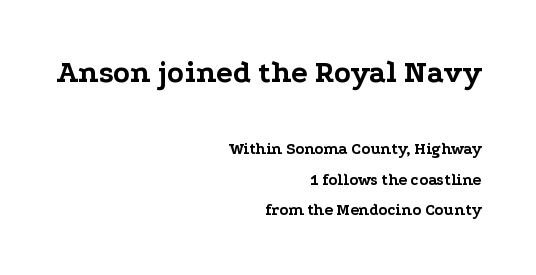
The image shows 31 px bold, wide serif type, upright; set right-aligned, loose line spacing (1.93x), normal letter spacing, not underlined; the first (top) block is 1.94x larger; low stroke contrast and a medium x-height.
